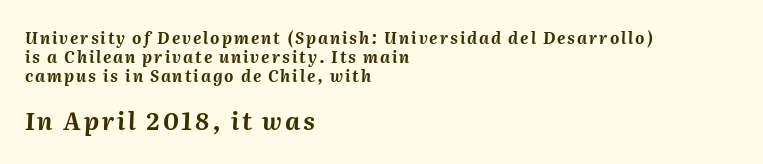
Plenty of ink on the page — the face is bold. Horizontally, the lines are justified to the leading edge only. Which of the two is more prominent by size? The second, at the bottom. Bare-footed words on every line. The face used here has a pronounced slope to its letters.
